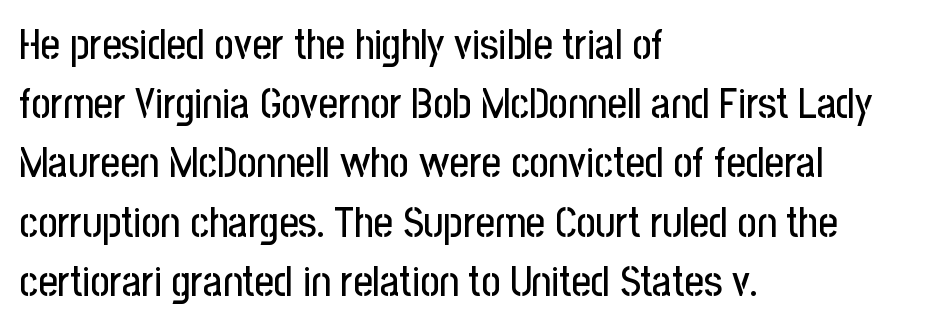
The image shows 42 px condensed sans-serif type, upright; set left-aligned, normal line spacing (1.41x), normal letter spacing, not underlined; low stroke contrast and a medium x-height.
